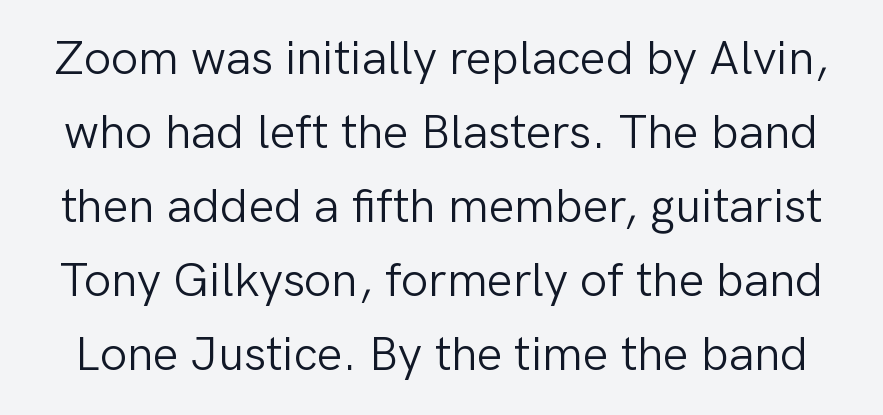
Ordinary non-slanted type is in use. Is this a fixed-width face? No — the glyphs have proportional, varying widths. Only glyphs here, with clear space below each row. Honestly, the row spacing looks completely unremarkable. Think standard paragraph weight, or any step lighter than that. The designer went with a sans here, leaving each stem footless.
